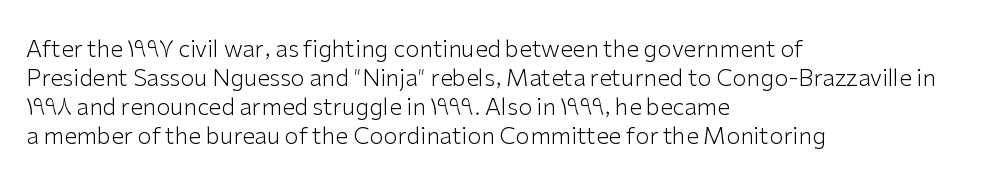
Q: Is the text bold? A: No.
Q: Is the text italic (slanted)? A: No, it is upright.
Q: Is the text underlined? A: No.
Q: How is the paragraph aligned? A: Left-aligned.
Q: Is the spacing between letters normal or unusually wide? A: Normal.
Q: Is the spacing between lines tight, normal or loose? A: Normal.
